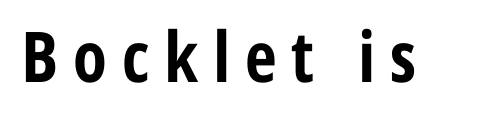
{"serif": "no", "italic": "no", "bold": "yes", "weight": "bold", "width": "condensed", "stroke_contrast": "low", "x_height": "medium", "monospaced": "no", "underline": "no", "letter_spacing": "wide", "letter_spacing_em": 0.21, "glyph_px": 70}
